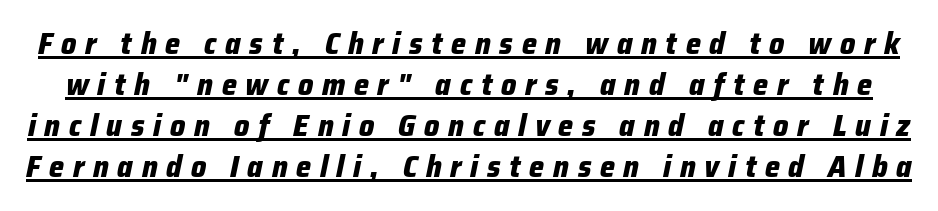
Q: Is the text bold? A: Yes.
Q: Is the text italic (slanted)? A: Yes, it leans right by about 12 degrees.
Q: Is the text underlined? A: Yes.
Q: Is the spacing between letters normal or unusually wide? A: Unusually wide.
Q: Is the spacing between lines tight, normal or loose? A: Normal.
Q: Width (condensed, normal, or wide)? A: Normal.
Q: Stroke contrast? A: Low.
Q: x-height? A: Medium.
Q: Monospaced? A: No.
